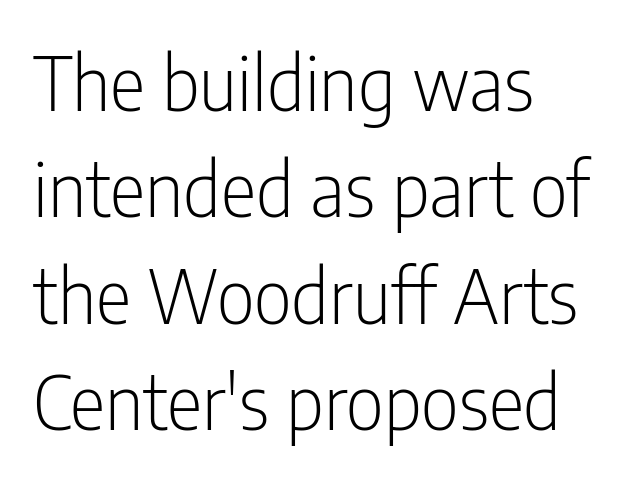
The image shows 75 px light, condensed sans-serif type, upright; set left-aligned, normal line spacing (1.42x), normal letter spacing, not underlined; low stroke contrast and a medium x-height.
